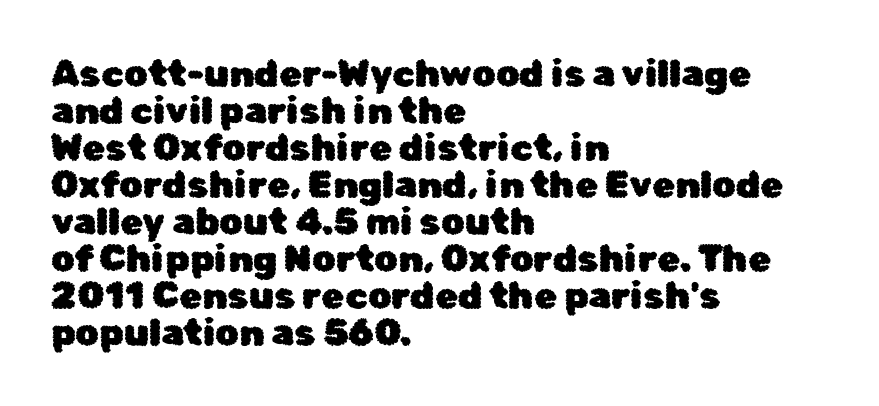
Honestly, the rows look squashed on top of each other. Descenders are the only things crossing below the line. Compared with a centered layout, this one pins lines to the left instead. Observe the absence of serifs on each vertical stroke in this sample.
